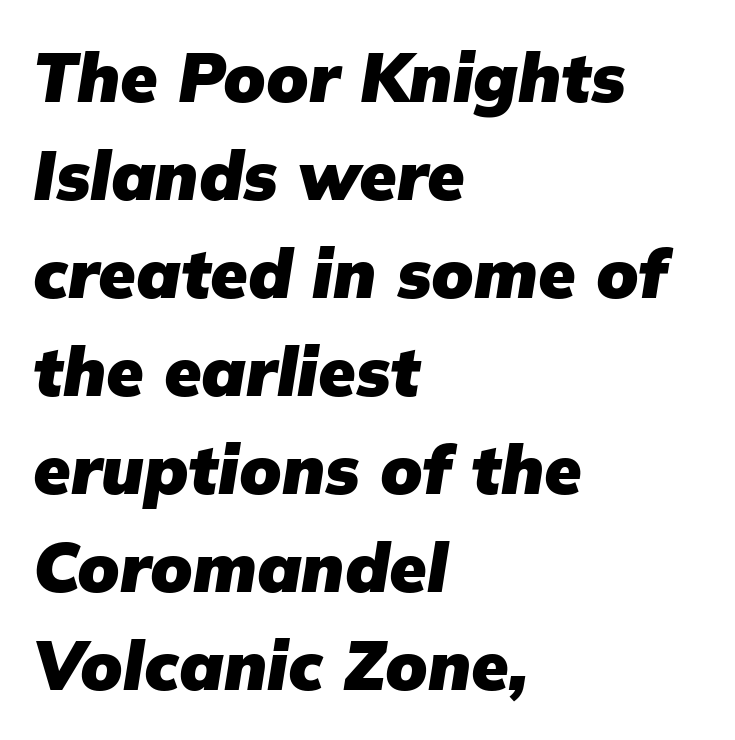
Q: Is the text bold? A: Yes.
Q: Is the text italic (slanted)? A: Yes, it leans right by about 9 degrees.
Q: Is the text underlined? A: No.
Q: How is the paragraph aligned? A: Left-aligned.
Q: Is the spacing between letters normal or unusually wide? A: Normal.
Q: Is the spacing between lines tight, normal or loose? A: Normal.
Q: Width (condensed, normal, or wide)? A: Normal.
Q: Stroke contrast? A: Low.
Q: x-height? A: Medium.
Q: Monospaced? A: No.
